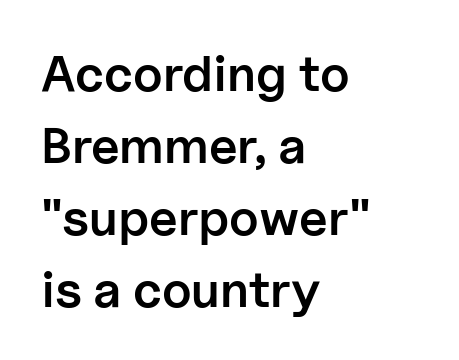
The words here are not underlined. Examine the stroke ends and you'll find no serifs. The letters are semibold — heavier than regular but short of a full bold. These lines are rendered in a variable-pitch font. Every character sits straight up, as roman type does.
